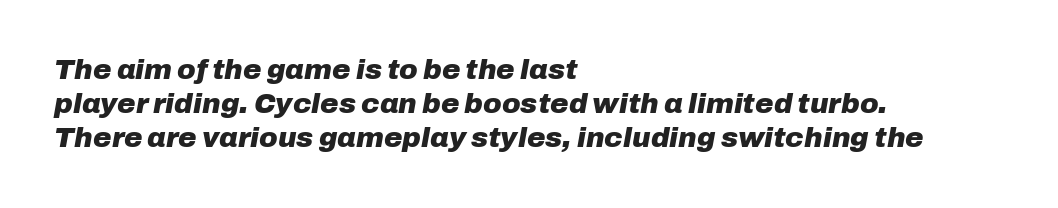
The image shows 28 px heavy type, italic (leaning right); set left-aligned, line spacing 1.22x, normal letter spacing, not underlined; low stroke contrast and a medium x-height.
